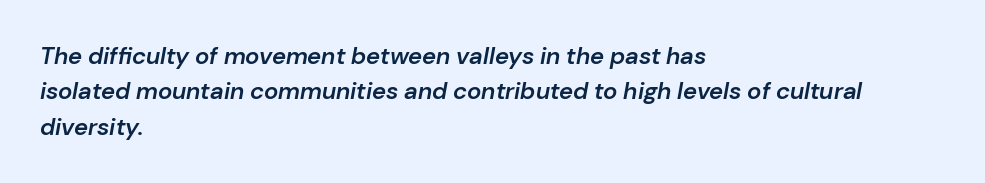
Q: Is the text bold? A: Semi-bold.
Q: Is the text italic (slanted)? A: Yes, it leans right by about 10 degrees.
Q: Is the text underlined? A: No.
Q: How is the paragraph aligned? A: Left-aligned.
Q: Is the spacing between letters normal or unusually wide? A: Normal.
Q: Is the spacing between lines tight, normal or loose? A: Normal.
